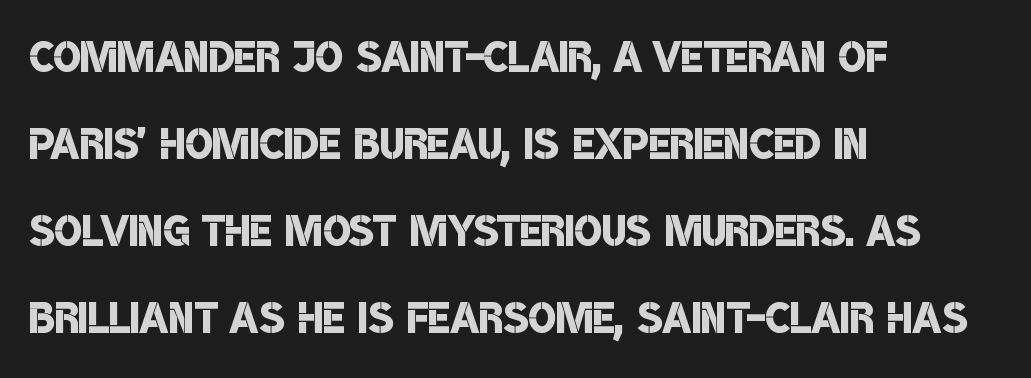
Here the glyphs are tracked normally, forming tight word shapes. Look at the stroke-to-counter ratio: somewhat heavy, a semibold. Which margin do the lines hug? The left one — the right edge is uneven. What kind of face is this? One without serifs — a sans. The letters advance in unequal steps, a hallmark of proportional type.
